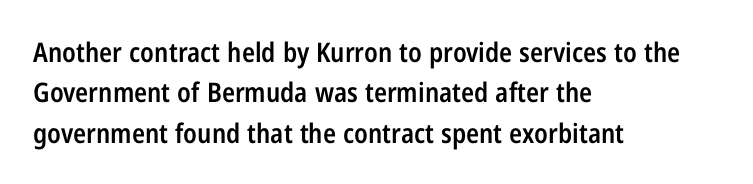
Glyph-to-glyph distance matches everyday printed text. Beneath every word, the page is bare. What's the leading like? Ordinary, nothing unusual. Typographic density is moderately raised because the face is semibold. Vertical strokes here are truly vertical.
